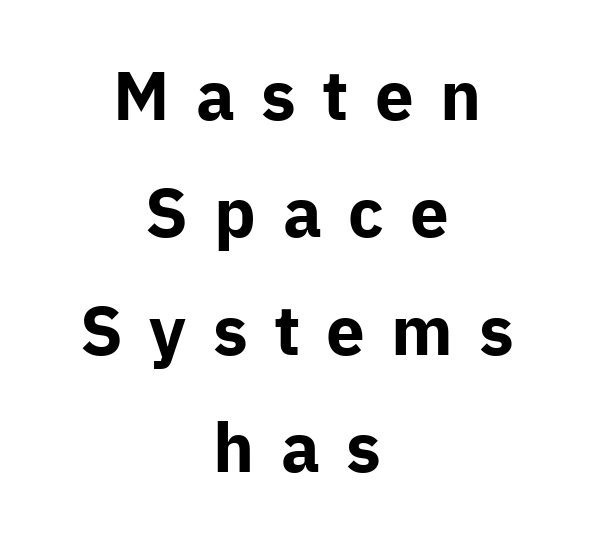
The type sits square on the baseline with zero lean. Emphasis by weight is at full strength: bold. Does the copy run flush right? No — it is centered line by line. Just letters on the line, the space beneath them empty.
